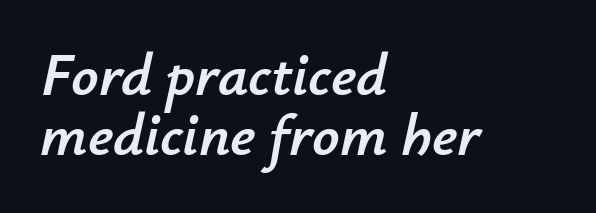
The image shows 60 px text type, italic (leaning right); set left-aligned, tight line spacing (1.0x), normal letter spacing, not underlined; low stroke contrast and a small x-height.
